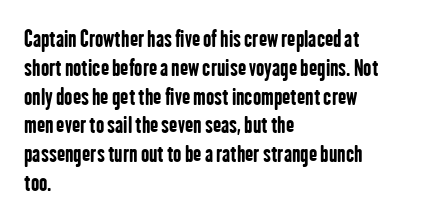
Q: Is the text bold? A: Yes.
Q: Is the text italic (slanted)? A: No, it is upright.
Q: Is the text underlined? A: No.
Q: How is the paragraph aligned? A: Left-aligned.
Q: Is the spacing between letters normal or unusually wide? A: Normal.
Q: Is the spacing between lines tight, normal or loose? A: Normal.
